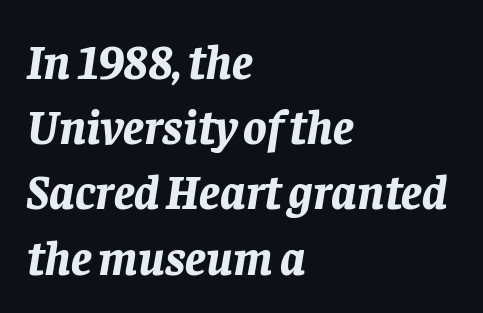
The image shows 49 px bold type, italic (leaning right); set left-aligned, normal line spacing (1.33x), normal letter spacing, not underlined; low stroke contrast and a large x-height.
